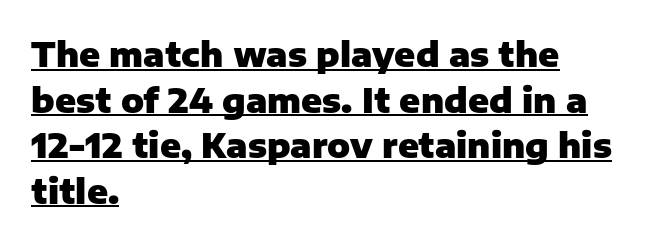
Q: Is the text bold? A: Yes.
Q: Is the text italic (slanted)? A: No, it is upright.
Q: Is the typeface a serif or a sans-serif typeface? A: Sans-serif.
Q: Is the text underlined? A: Yes.
Q: How is the paragraph aligned? A: Left-aligned.
Q: Is the spacing between letters normal or unusually wide? A: Normal.
Q: Is the spacing between lines tight, normal or loose? A: Normal.
Q: Width (condensed, normal, or wide)? A: Normal.
Q: Stroke contrast? A: Low.
Q: x-height? A: Medium.
Q: Monospaced? A: No.
